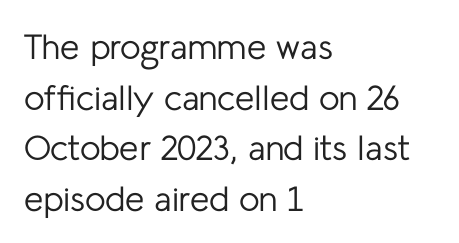
This sample uses an upright cut, with every glyph sitting square on the baseline. The strokes are not fattened; the text isn't bold. The words here are not underlined. Does the type have serifs? No, each stem ends abruptly.
